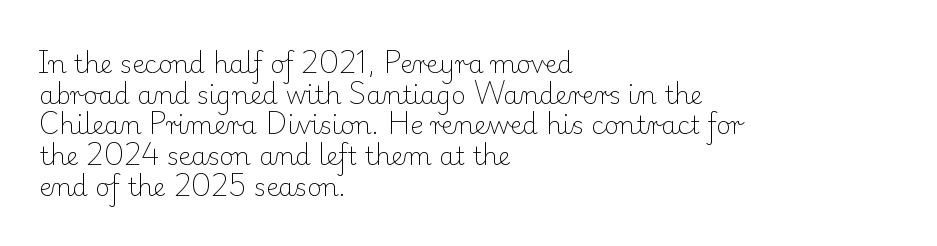
Q: Is the text bold? A: No.
Q: Is the text italic (slanted)? A: No, it is upright.
Q: Is the text underlined? A: No.
Q: How is the paragraph aligned? A: Left-aligned.
Q: Is the spacing between letters normal or unusually wide? A: Normal.
